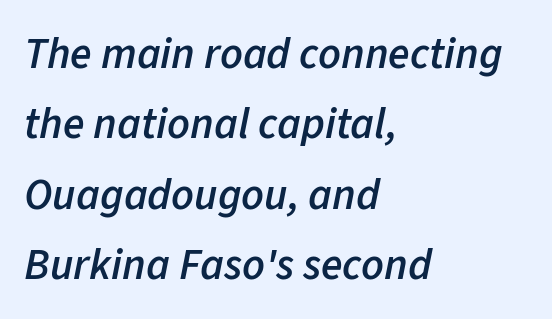
Q: Is the text bold? A: Semi-bold.
Q: Is the text italic (slanted)? A: Yes, it leans right by about 11 degrees.
Q: Is the text underlined? A: No.
Q: How is the paragraph aligned? A: Left-aligned.
Q: Is the spacing between letters normal or unusually wide? A: Normal.
Q: Is the spacing between lines tight, normal or loose? A: Normal.
Q: Width (condensed, normal, or wide)? A: Normal.
Q: Stroke contrast? A: Low.
Q: x-height? A: Medium.
Q: Monospaced? A: No.
